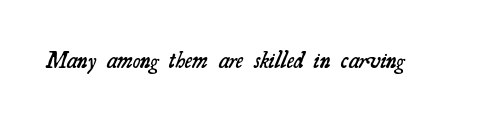
The image shows 23 px text type; set normal letter spacing, not underlined.
